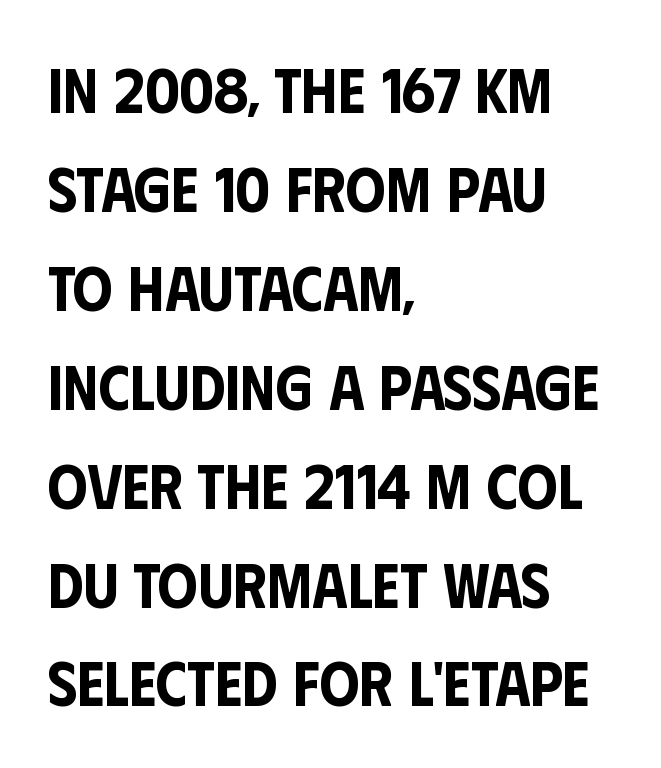
The image shows 63 px condensed sans-serif type, upright; set left-aligned, normal line spacing (1.57x), normal letter spacing, not underlined; low stroke contrast and a large x-height.
